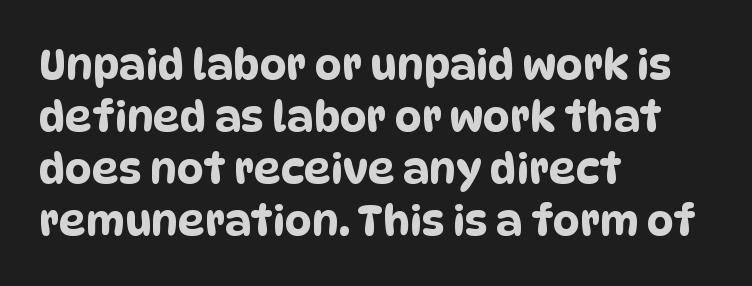
Q: Is the typeface a serif or a sans-serif typeface? A: Sans-serif.
Q: Is the text underlined? A: No.
Q: How is the paragraph aligned? A: Left-aligned.
Q: Is the spacing between letters normal or unusually wide? A: Normal.
Q: Width (condensed, normal, or wide)? A: Condensed.
Q: Stroke contrast? A: Low.
Q: x-height? A: Large.
Q: Monospaced? A: No.
